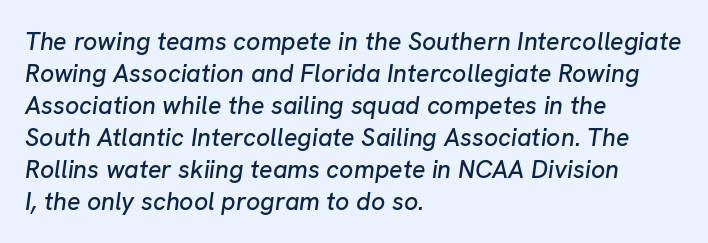
{"italic": "yes", "lean": "right", "slant_degrees": 8, "underline": "no", "align": "left", "line_spacing": "normal", "line_spacing_ratio": 1.28, "letter_spacing": "normal", "letter_spacing_em": 0.0, "glyph_px": 25}
